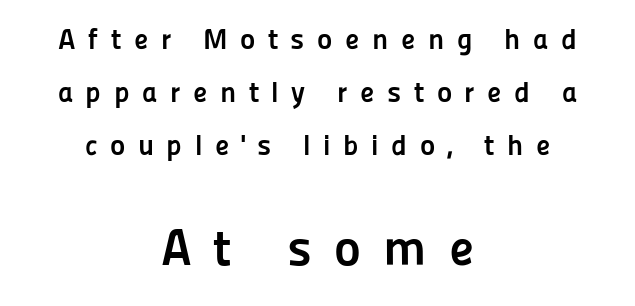
Q: Is the text bold? A: Yes.
Q: Is the text italic (slanted)? A: No, it is upright.
Q: Is the typeface a serif or a sans-serif typeface? A: Sans-serif.
Q: Is the text underlined? A: No.
Q: How is the paragraph aligned? A: Centered.
Q: Is the spacing between letters normal or unusually wide? A: Unusually wide.
Q: Which block of text is set in a larger size, the first (top) or the second (bottom)? A: The second (bottom) one.
Q: Width (condensed, normal, or wide)? A: Normal.
Q: Stroke contrast? A: Low.
Q: x-height? A: Medium.
Q: Monospaced? A: No.
